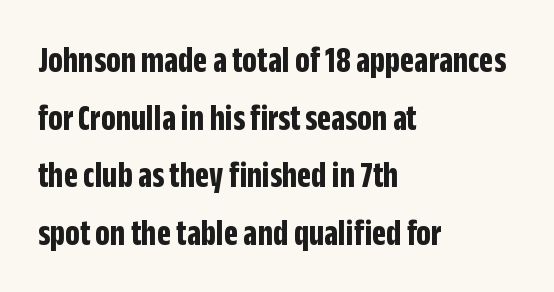
Q: Is the text bold? A: Yes.
Q: Is the text italic (slanted)? A: No, it is upright.
Q: Is the typeface a serif or a sans-serif typeface? A: Sans-serif.
Q: Is the text underlined? A: No.
Q: How is the paragraph aligned? A: Left-aligned.
Q: Is the spacing between letters normal or unusually wide? A: Normal.
Q: Is the spacing between lines tight, normal or loose? A: Normal.
Q: Width (condensed, normal, or wide)? A: Condensed.
Q: Stroke contrast? A: Low.
Q: x-height? A: Large.
Q: Monospaced? A: No.
